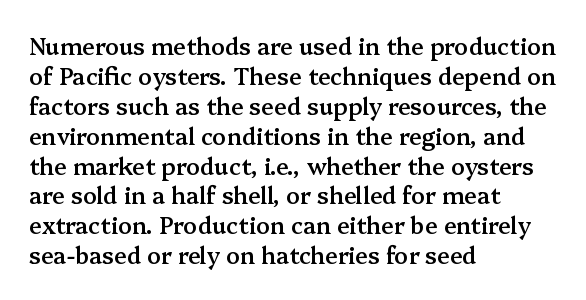
{"italic": "no", "bold": "semi", "underline": "no", "align": "left", "line_spacing": "normal", "line_spacing_ratio": 1.3, "letter_spacing": "normal", "letter_spacing_em": 0.0, "glyph_px": 23}
